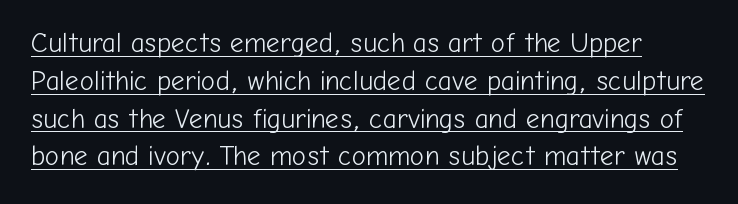
The image shows 27 px text type, upright; set normal line spacing (1.4x), normal letter spacing, underlined.
